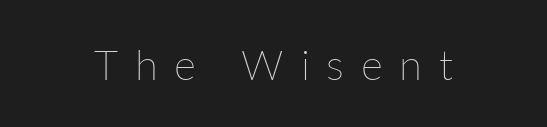
{"italic": "no", "bold": "no", "weight": "thin", "width": "normal", "stroke_contrast": "low", "x_height": "medium", "monospaced": "no", "underline": "no", "letter_spacing": "wide", "letter_spacing_em": 0.4, "glyph_px": 42}
